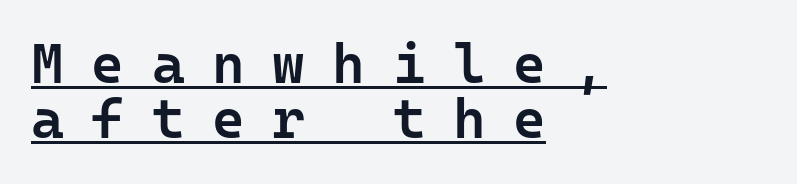
{"serif": "no", "italic": "no", "bold": "semi", "weight": "semibold", "width": "normal", "stroke_contrast": "low", "x_height": "medium", "monospaced": "yes", "underline": "yes", "align": "left", "line_spacing": "tight", "line_spacing_ratio": 0.99, "letter_spacing": "wide", "letter_spacing_em": 0.49, "glyph_px": 56}
